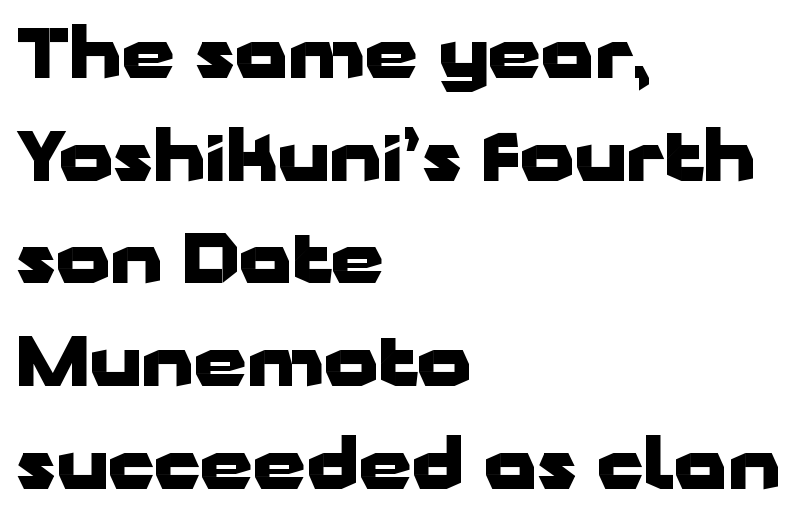
The image shows 68 px heavy, wide sans-serif type, upright; set left-aligned, normal line spacing (1.51x), normal letter spacing, not underlined; low stroke contrast and a medium x-height.
